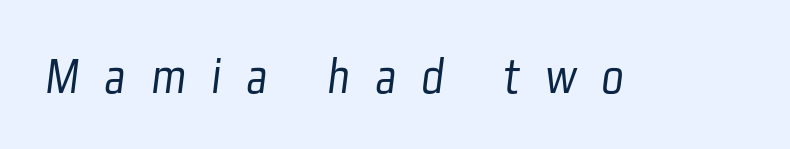
Q: Is the text bold? A: No.
Q: Is the typeface a serif or a sans-serif typeface? A: Sans-serif.
Q: Is the text underlined? A: No.
Q: Is the spacing between letters normal or unusually wide? A: Unusually wide.
Q: Width (condensed, normal, or wide)? A: Condensed.
Q: Stroke contrast? A: Low.
Q: x-height? A: Medium.
Q: Monospaced? A: No.
